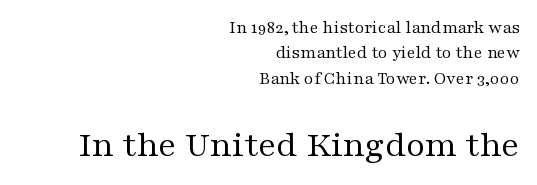
Q: Is the text bold? A: No.
Q: Is the text italic (slanted)? A: No, it is upright.
Q: Is the typeface a serif or a sans-serif typeface? A: Serif.
Q: Is the text underlined? A: No.
Q: How is the paragraph aligned? A: Right-aligned.
Q: Is the spacing between letters normal or unusually wide? A: Normal.
Q: Is the spacing between lines tight, normal or loose? A: Normal.
Q: Which block of text is set in a larger size, the first (top) or the second (bottom)? A: The second (bottom) one.
Q: Width (condensed, normal, or wide)? A: Wide.
Q: Stroke contrast? A: Medium.
Q: x-height? A: Medium.
Q: Monospaced? A: No.
